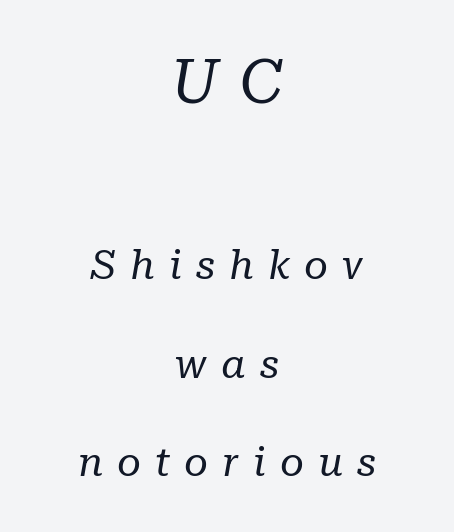
Varying glyph widths throughout — classic text-font behaviour. The face used here is seriffed, in the tradition of book romans. A great deal of white space separates one row of letters from the next. The passage is arranged like a title page — every line centered. If you squint, the top block still reads clearly — it's the larger of the two. The axis of the letterforms is tilted away from vertical.
